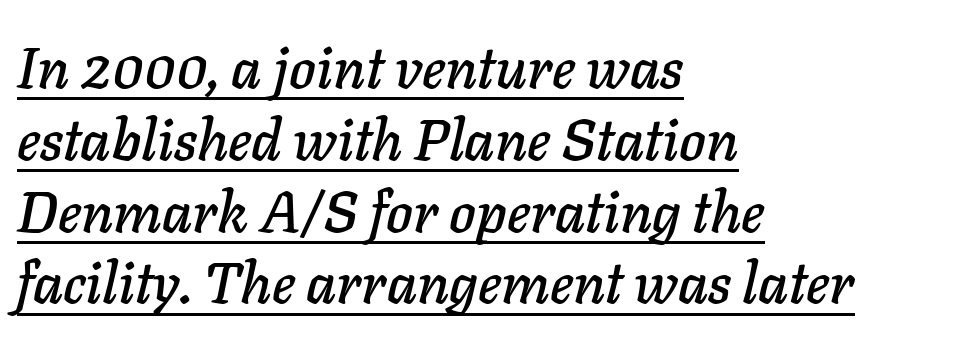
Looks like regular typesetting: each glyph gets only the width it needs. Has an underline been added? It has. Characters are canted at an angle relative to the baseline's perpendicular. The line-height multiplier appears to be the usual default. Short and long lines alike share a common starting point at left. This sample uses plain, unmodified letter spacing.
